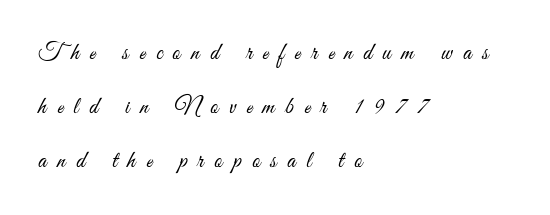
Q: Is the text bold? A: No.
Q: Is the text italic (slanted)? A: Yes.
Q: Is the text underlined? A: No.
Q: How is the paragraph aligned? A: Left-aligned.
Q: Is the spacing between letters normal or unusually wide? A: Unusually wide.
Q: Is the spacing between lines tight, normal or loose? A: Loose.
